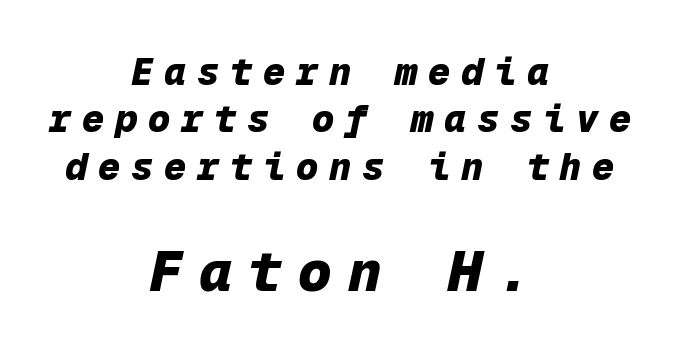
Q: Is the text bold? A: Yes.
Q: Is the text italic (slanted)? A: Yes, it leans right by about 12 degrees.
Q: Is the text underlined? A: No.
Q: How is the paragraph aligned? A: Centered.
Q: Is the spacing between letters normal or unusually wide? A: Unusually wide.
Q: Is the spacing between lines tight, normal or loose? A: Normal.
Q: Which block of text is set in a larger size, the first (top) or the second (bottom)? A: The second (bottom) one.
Q: Width (condensed, normal, or wide)? A: Normal.
Q: Stroke contrast? A: Low.
Q: x-height? A: Medium.
Q: Monospaced? A: Yes.
